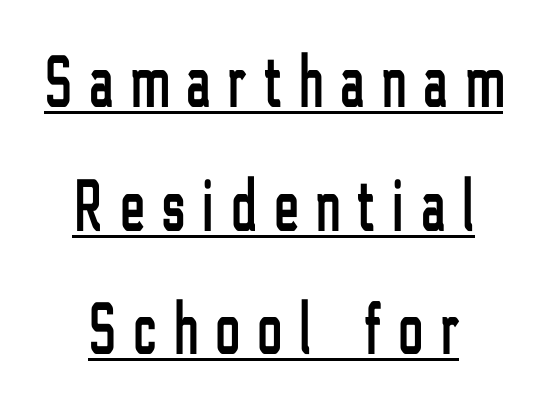
{"serif": "no", "italic": "no", "width": "condensed", "stroke_contrast": "low", "x_height": "medium", "monospaced": "no", "underline": "yes", "line_spacing": "normal", "line_spacing_ratio": 1.67, "letter_spacing": "wide", "letter_spacing_em": 0.24, "glyph_px": 74}
